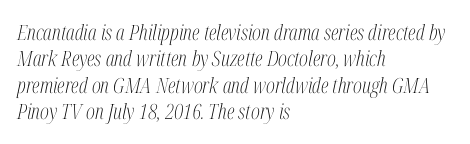
If you drew a ruler down the left edge, every line would touch it. Underlining? Definitely not there. The space between consecutive lines is moderate. The font's italic variant was chosen for this text.
